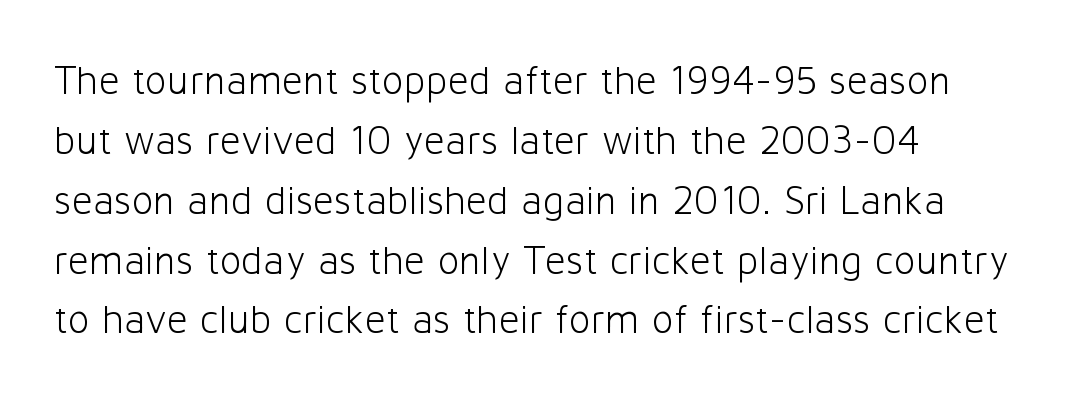
{"serif": "no", "italic": "no", "bold": "no", "weight": "light", "width": "normal", "stroke_contrast": "low", "x_height": "medium", "monospaced": "no", "underline": "no", "align": "left", "line_spacing": "normal", "line_spacing_ratio": 1.46, "letter_spacing": "normal", "letter_spacing_em": 0.0, "glyph_px": 41}
